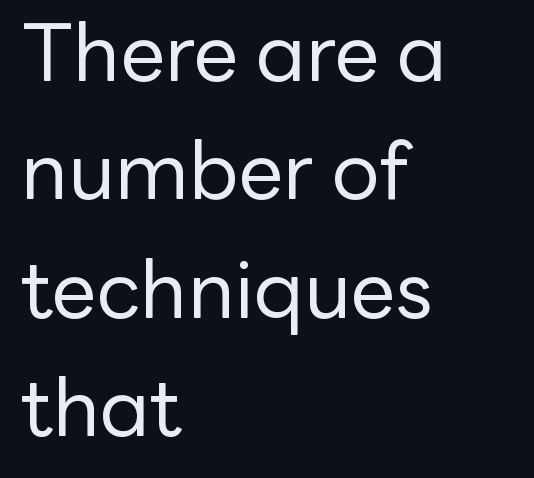
There is no visible air inserted between adjacent glyphs. The rendering uses natural spacing where letterforms have individual widths. Each new line begins a customary step beneath the previous one. Each stroke keeps to a modest, everyday thickness or less. Notice how the passage keeps a crisp vertical edge on the left only.
